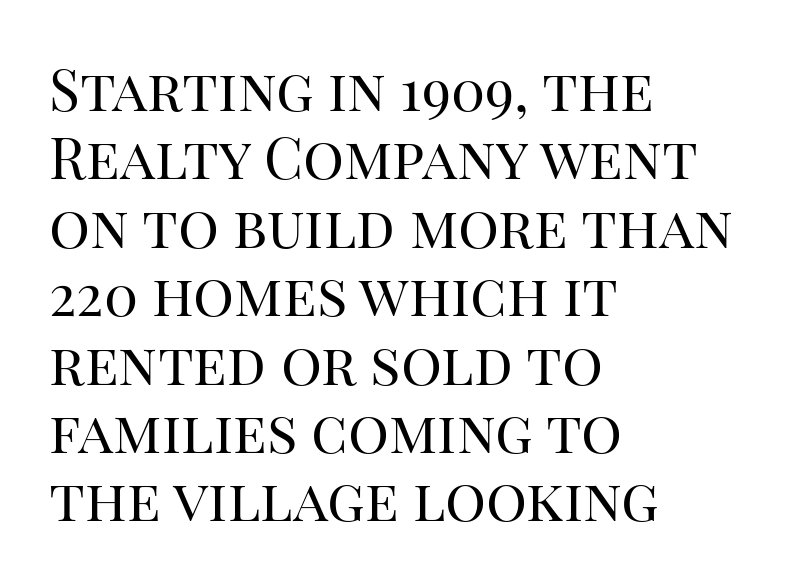
{"serif": "yes", "italic": "no", "bold": "no", "weight": "regular", "width": "normal", "stroke_contrast": "high", "x_height": "large", "monospaced": "no", "underline": "no", "align": "left", "line_spacing_ratio": 1.2, "letter_spacing": "normal", "letter_spacing_em": 0.0, "glyph_px": 57}
